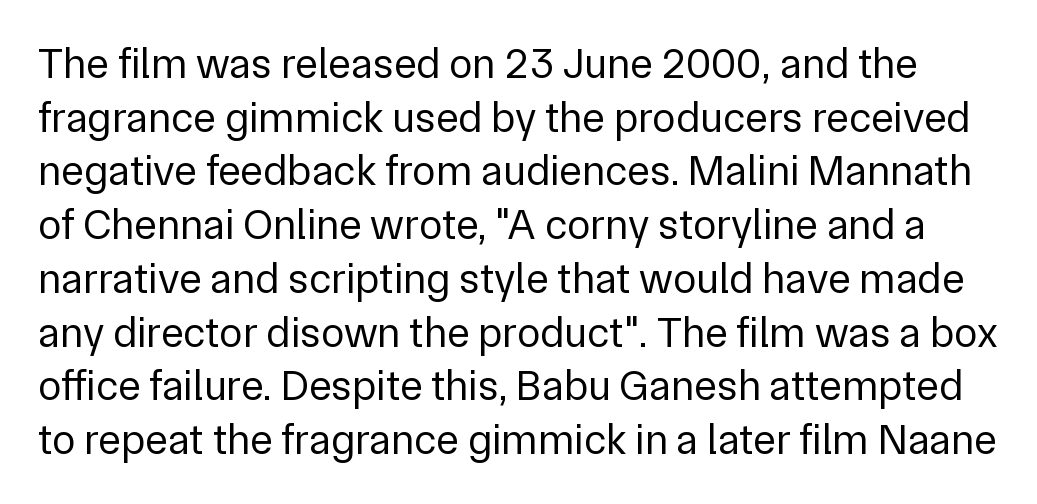
Q: Is the text bold? A: No.
Q: Is the text italic (slanted)? A: No, it is upright.
Q: Is the typeface a serif or a sans-serif typeface? A: Sans-serif.
Q: Is the text underlined? A: No.
Q: Is the spacing between letters normal or unusually wide? A: Normal.
Q: Is the spacing between lines tight, normal or loose? A: Normal.
Q: Width (condensed, normal, or wide)? A: Normal.
Q: Stroke contrast? A: Low.
Q: x-height? A: Medium.
Q: Monospaced? A: No.
